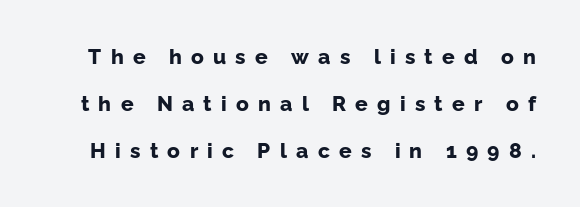
Q: Is the text bold? A: Yes.
Q: Is the text italic (slanted)? A: No, it is upright.
Q: Is the text underlined? A: No.
Q: Is the spacing between letters normal or unusually wide? A: Unusually wide.
Q: Is the spacing between lines tight, normal or loose? A: Loose.
